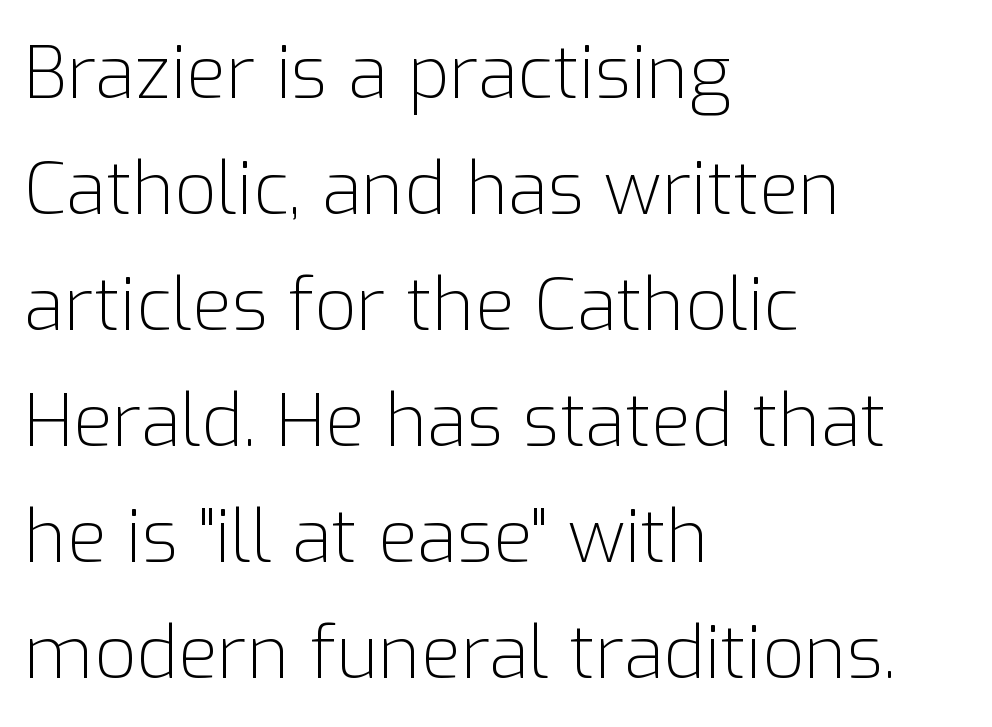
Q: Is the text bold? A: No.
Q: Is the text italic (slanted)? A: No, it is upright.
Q: Is the typeface a serif or a sans-serif typeface? A: Sans-serif.
Q: Is the text underlined? A: No.
Q: How is the paragraph aligned? A: Left-aligned.
Q: Is the spacing between letters normal or unusually wide? A: Normal.
Q: Is the spacing between lines tight, normal or loose? A: Normal.
Q: Width (condensed, normal, or wide)? A: Normal.
Q: Stroke contrast? A: Low.
Q: x-height? A: Medium.
Q: Monospaced? A: No.
